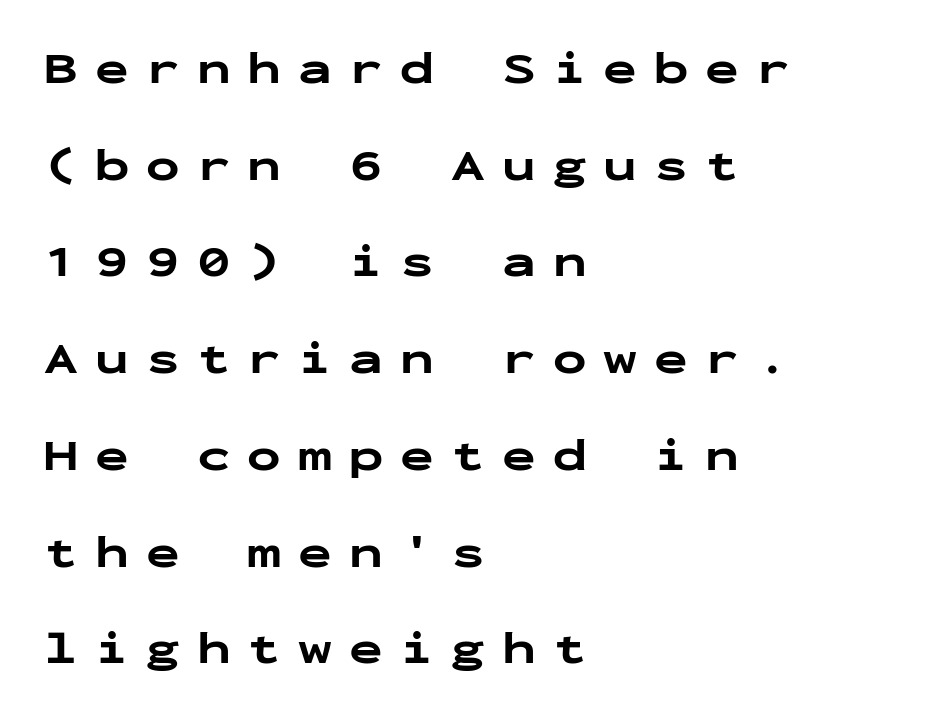
{"serif": "no", "italic": "no", "bold": "yes", "weight": "bold", "width": "wide", "stroke_contrast": "low", "x_height": "medium", "monospaced": "yes", "underline": "no", "align": "left", "line_spacing": "loose", "line_spacing_ratio": 2.15, "letter_spacing": "wide", "letter_spacing_em": 0.38, "glyph_px": 45}
